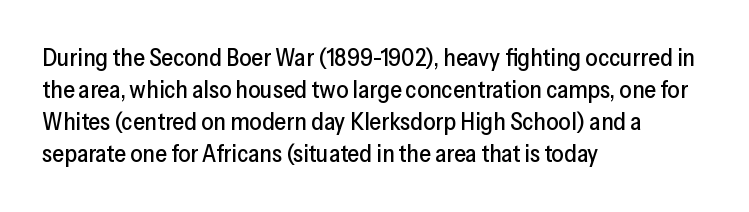
Q: Is the text italic (slanted)? A: No, it is upright.
Q: Is the text underlined? A: No.
Q: How is the paragraph aligned? A: Left-aligned.
Q: Is the spacing between letters normal or unusually wide? A: Normal.
Q: Is the spacing between lines tight, normal or loose? A: Normal.
